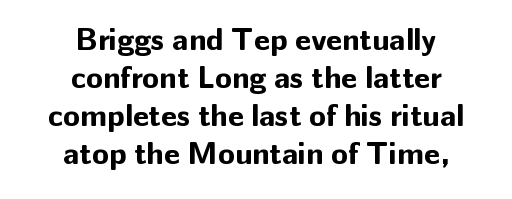
Q: Is the text bold? A: Yes.
Q: Is the text italic (slanted)? A: No, it is upright.
Q: Is the typeface a serif or a sans-serif typeface? A: Sans-serif.
Q: Is the text underlined? A: No.
Q: How is the paragraph aligned? A: Centered.
Q: Is the spacing between letters normal or unusually wide? A: Normal.
Q: Width (condensed, normal, or wide)? A: Normal.
Q: Stroke contrast? A: Low.
Q: x-height? A: Medium.
Q: Monospaced? A: No.
